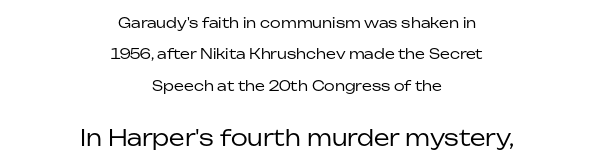
Q: Is the text bold? A: No.
Q: Is the text italic (slanted)? A: No, it is upright.
Q: Is the text underlined? A: No.
Q: How is the paragraph aligned? A: Centered.
Q: Is the spacing between letters normal or unusually wide? A: Normal.
Q: Is the spacing between lines tight, normal or loose? A: Loose.
Q: Which block of text is set in a larger size, the first (top) or the second (bottom)? A: The second (bottom) one.
